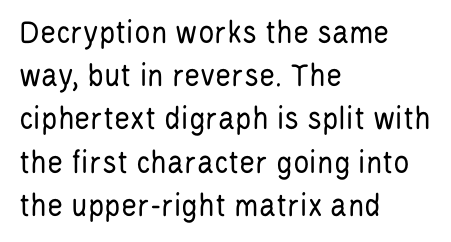
The passage shown is not bold in any degree. Default kerning and tracking; the words read as compact shapes. Beneath every word, the page is bare. The rendering uses natural spacing where letterforms have individual widths. Successive baselines arrive at the customary interval.
